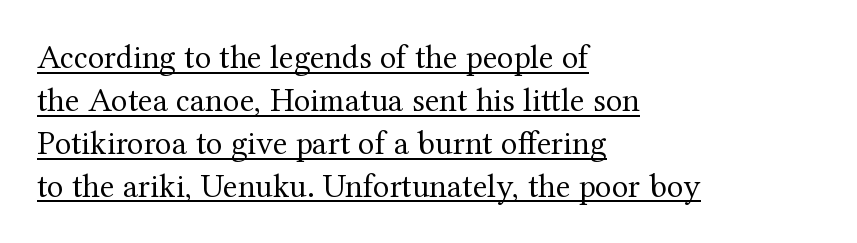
{"serif": "yes", "italic": "no", "bold": "no", "weight": "regular", "width": "normal", "stroke_contrast": "medium", "x_height": "medium", "monospaced": "no", "underline": "yes", "align": "left", "line_spacing": "normal", "line_spacing_ratio": 1.26, "letter_spacing": "normal", "letter_spacing_em": 0.0, "glyph_px": 34}
